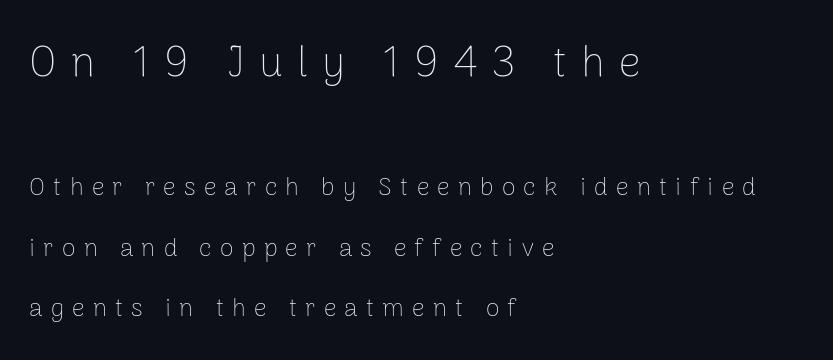
These two chunks differ in scale, with the top chunk taking the larger measure. Weight class: somewhere from thin through regular. Character widths vary here, with narrow letters taking less room than wide ones. Style check: upright. The words here are not underlined.
